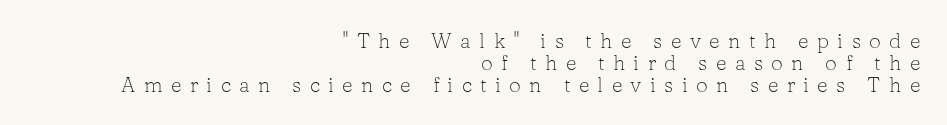
Visually the block forms a straight wall on the right and a jagged coastline on the left. The axis of the letterforms is exactly vertical. A quiet, ordinary-to-light weight characterises the typeface. Descenders are the only things crossing below the line. Reading down the column, the eye jumps only a short way to each next line.
